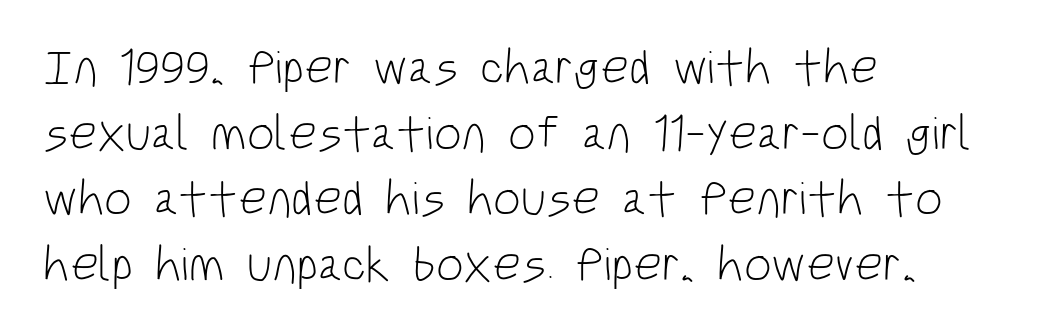
{"serif": "no", "italic": "no", "bold": "no", "weight": "light", "width": "condensed", "stroke_contrast": "low", "x_height": "large", "monospaced": "no", "underline": "no", "align": "left", "line_spacing": "normal", "line_spacing_ratio": 1.34, "letter_spacing": "normal", "letter_spacing_em": 0.0, "glyph_px": 49}
